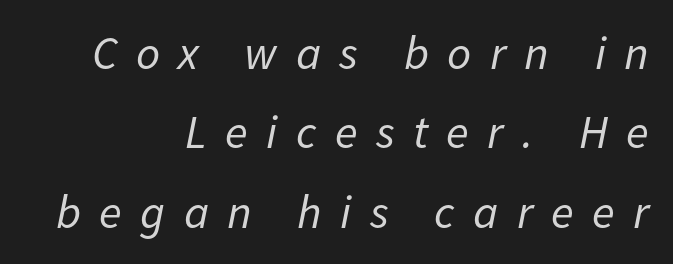
Casual observation: everything's shoved over to the right. The axis of the letterforms is tilted away from vertical. The line texture is sparse and dotted thanks to wide tracking. Think of a printed novel: that variable character pitch is what you see here.
